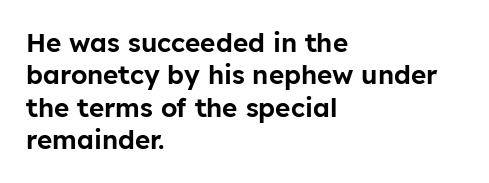
{"italic": "no", "underline": "no", "align": "left", "line_spacing": "normal", "line_spacing_ratio": 1.25, "letter_spacing": "normal", "letter_spacing_em": 0.0, "glyph_px": 26}
